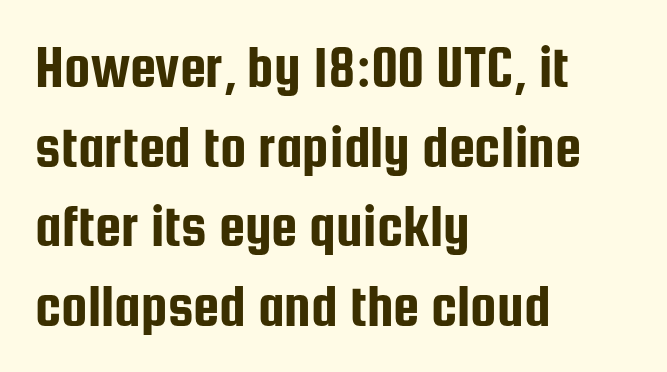
{"serif": "no", "italic": "no", "width": "condensed", "stroke_contrast": "low", "x_height": "medium", "monospaced": "no", "underline": "no", "align": "left", "line_spacing": "normal", "line_spacing_ratio": 1.35, "letter_spacing": "normal", "letter_spacing_em": 0.0, "glyph_px": 59}
